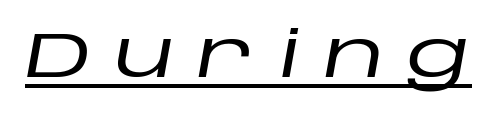
The tracking reads as deliberately expanded to a designer's eye. Compared with ordinary roman type, these characters are visibly tilted. Descenders here cross a horizontal rule under the line. The passage shown is typed in a proportional face where columns would drift.
